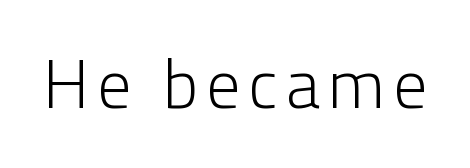
These lines are composed in type without serifs. The strokes are not fattened; the text isn't bold. This is roman type, the default non-slanted kind. Lines of text with bare space underneath.
